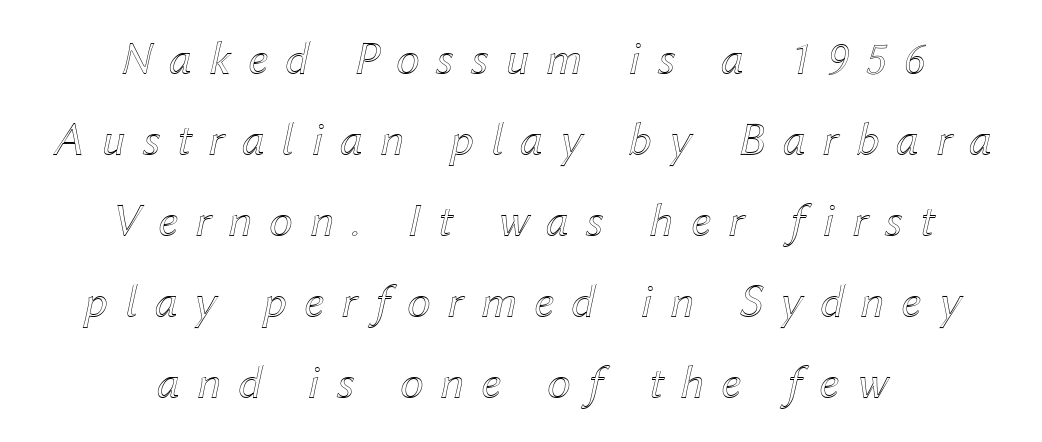
The image shows 48 px text type, italic (leaning right); set centered, normal line spacing (1.69x), unusually wide letter spacing (+0.35 em), not underlined; a medium x-height.
